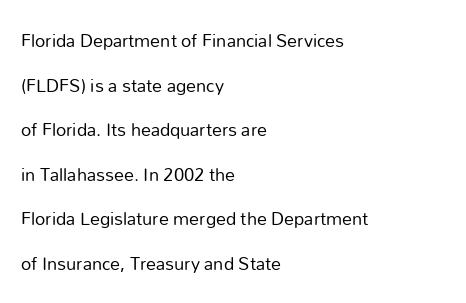
The letters stand straight up with perfectly vertical stems. In terms of leading, this rendering errs on the spacious side. No word sits above an underline. This sample is left-justified, so line endings fall wherever the words run out. Bold? No — there's no thickening of the strokes.
